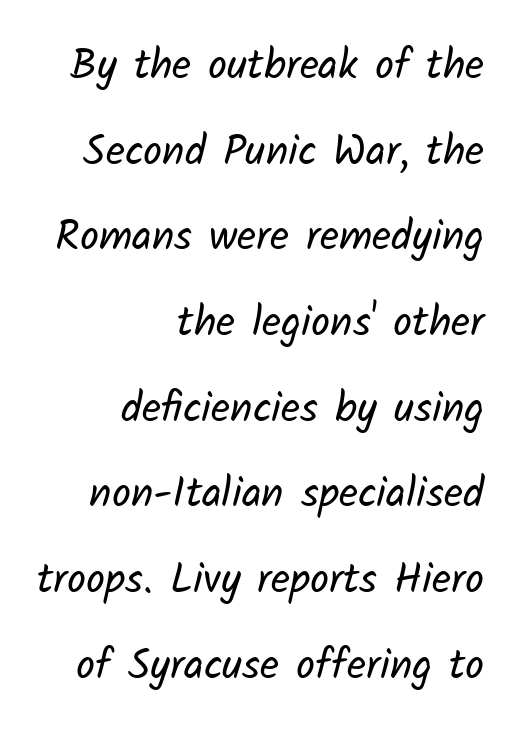
No heavy texture on the line: the type isn't bold. Airy leading. Observe the absence of serifs on each vertical stroke in this sample. Typeset ragged left — the right edge is the straight one. Note the varied advance widths — an 'i' is clearly narrower than an 'm'. The letterforms sit shoulder to shoulder at normal distance.
